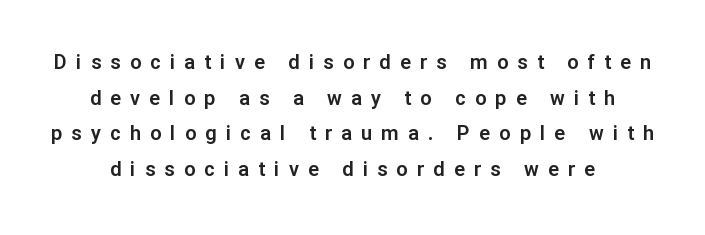
The image shows 20 px text type, upright; set centered, line spacing 1.78x, unusually wide letter spacing (+0.46 em), not underlined.
